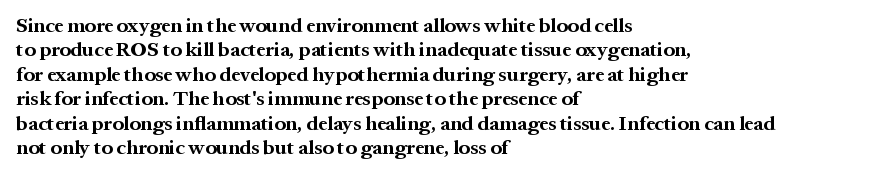
Q: Is the text bold? A: Yes.
Q: Is the text italic (slanted)? A: No, it is upright.
Q: Is the text underlined? A: No.
Q: How is the paragraph aligned? A: Left-aligned.
Q: Is the spacing between letters normal or unusually wide? A: Normal.
